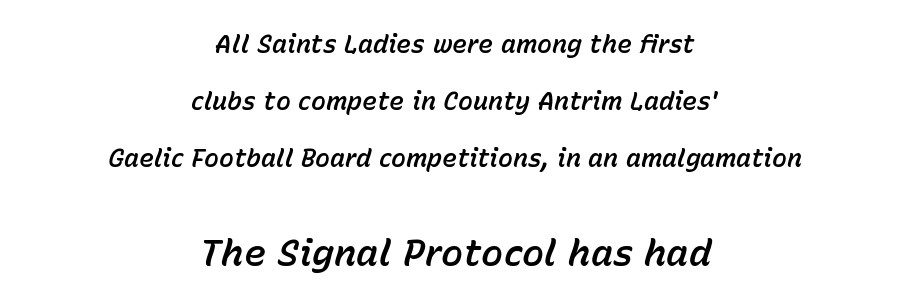
Between these two stacked blocks, the lower one wins on size. The line-height multiplier appears high, well above default. Compared with typical body copy, the letter spacing here is the same. Every row of glyphs is offset so its center matches the block's center. Any mark beneath the type? The region is blank.
